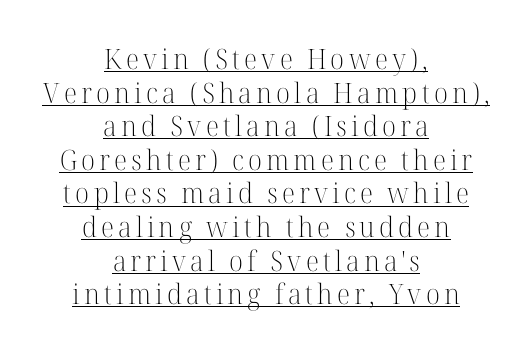
Q: Is the text bold? A: No.
Q: Is the text italic (slanted)? A: No, it is upright.
Q: Is the typeface a serif or a sans-serif typeface? A: Serif.
Q: Is the text underlined? A: Yes.
Q: How is the paragraph aligned? A: Centered.
Q: Width (condensed, normal, or wide)? A: Normal.
Q: Stroke contrast? A: High.
Q: x-height? A: Medium.
Q: Monospaced? A: No.
